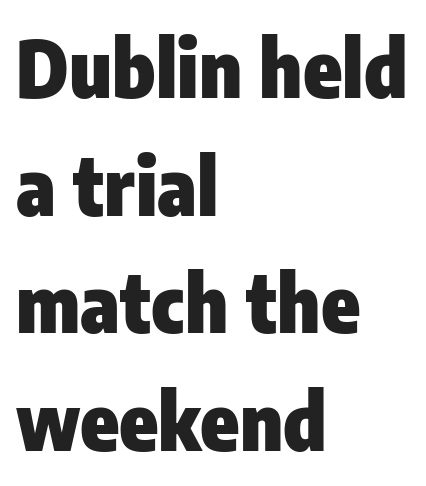
{"serif": "no", "italic": "no", "bold": "yes", "weight": "heavy", "width": "condensed", "stroke_contrast": "low", "x_height": "medium", "monospaced": "no", "underline": "no", "align": "left", "line_spacing": "normal", "line_spacing_ratio": 1.49, "letter_spacing": "normal", "letter_spacing_em": 0.0, "glyph_px": 79}
